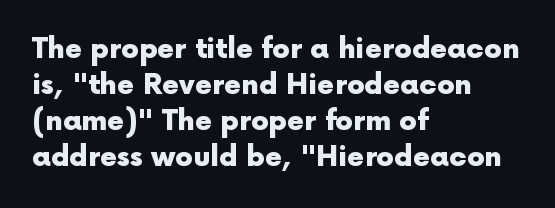
Q: Is the text bold? A: Yes.
Q: Is the text italic (slanted)? A: No, it is upright.
Q: Is the typeface a serif or a sans-serif typeface? A: Sans-serif.
Q: Is the text underlined? A: No.
Q: How is the paragraph aligned? A: Left-aligned.
Q: Is the spacing between letters normal or unusually wide? A: Normal.
Q: Is the spacing between lines tight, normal or loose? A: Normal.
Q: Width (condensed, normal, or wide)? A: Normal.
Q: x-height? A: Medium.
Q: Monospaced? A: No.
